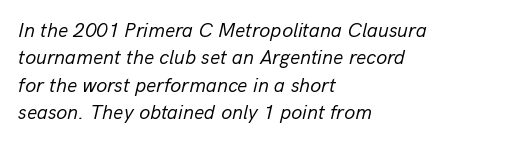
The passage shown is not underscored anywhere. Characters are canted at an angle relative to the baseline's perpendicular. The type is set solid horizontally, with unmodified tracking. Weight: in the light-to-regular range.
